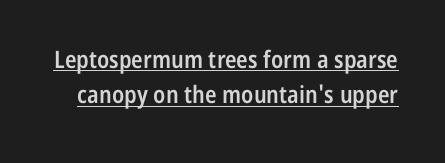
Is there much room between lines? A standard amount, neither cramped nor airy. Has an underline been added? It has. There is no visible air inserted between adjacent glyphs. These words are printed semibold, heavier than regular yet not bold.
